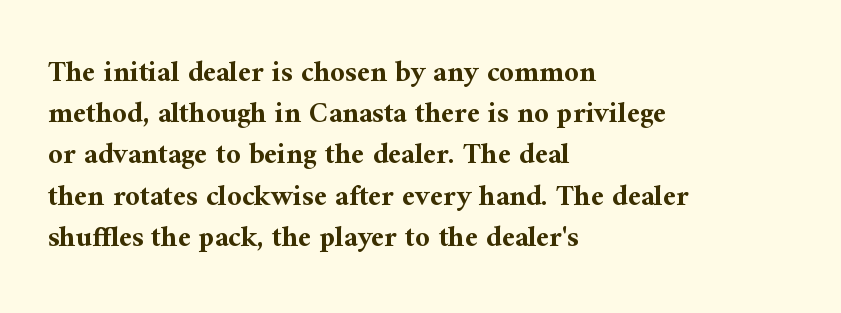
Q: Is the text bold? A: Yes.
Q: Is the text italic (slanted)? A: No, it is upright.
Q: Is the typeface a serif or a sans-serif typeface? A: Serif.
Q: Is the text underlined? A: No.
Q: How is the paragraph aligned? A: Left-aligned.
Q: Is the spacing between letters normal or unusually wide? A: Normal.
Q: Is the spacing between lines tight, normal or loose? A: Normal.
Q: Width (condensed, normal, or wide)? A: Normal.
Q: Stroke contrast? A: Medium.
Q: x-height? A: Medium.
Q: Monospaced? A: No.
